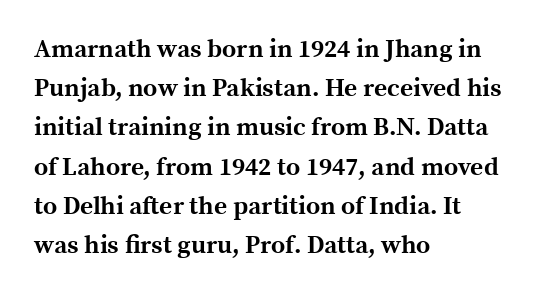
{"italic": "no", "bold": "yes", "underline": "no", "align": "left", "line_spacing": "normal", "line_spacing_ratio": 1.57, "letter_spacing": "normal", "letter_spacing_em": 0.0, "glyph_px": 25}
